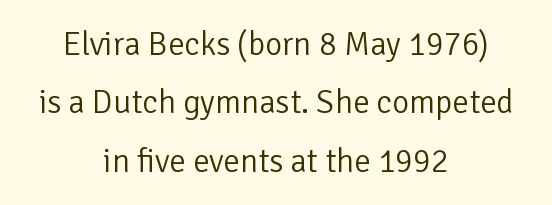
Q: Is the text bold? A: No.
Q: Is the text italic (slanted)? A: No, it is upright.
Q: Is the typeface a serif or a sans-serif typeface? A: Sans-serif.
Q: Is the text underlined? A: No.
Q: How is the paragraph aligned? A: Centered.
Q: Is the spacing between letters normal or unusually wide? A: Normal.
Q: Width (condensed, normal, or wide)? A: Normal.
Q: Stroke contrast? A: Low.
Q: x-height? A: Medium.
Q: Monospaced? A: No.
